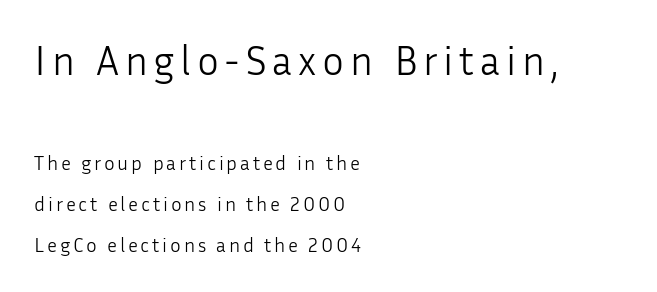
The image shows 41 px light sans-serif type, upright; set left-aligned, loose line spacing (2.04x), not underlined; the first (top) block is 2.05x larger; low stroke contrast and a medium x-height.
